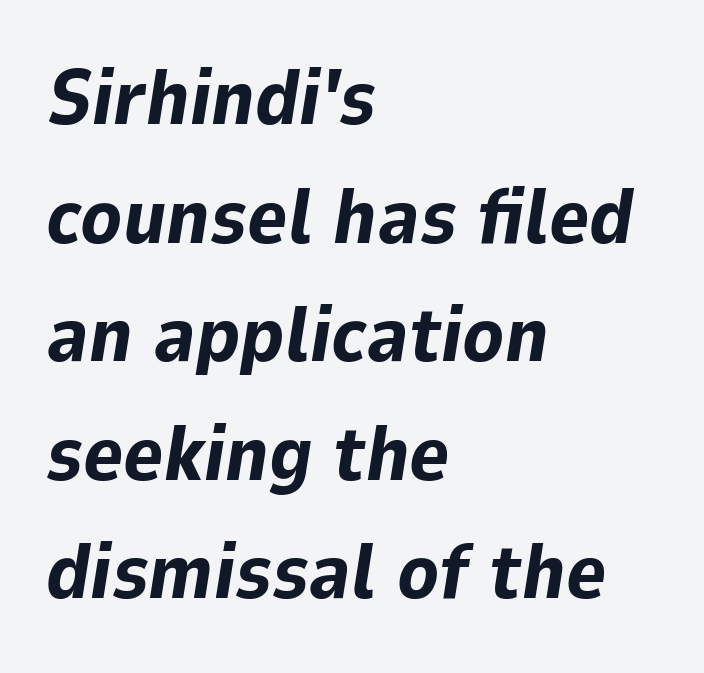
{"italic": "yes", "lean": "right", "slant_degrees": 9, "bold": "yes", "weight": "bold", "width": "normal", "stroke_contrast": "low", "x_height": "medium", "monospaced": "no", "underline": "no", "align": "left", "line_spacing": "normal", "line_spacing_ratio": 1.54, "letter_spacing": "normal", "letter_spacing_em": 0.0, "glyph_px": 77}
